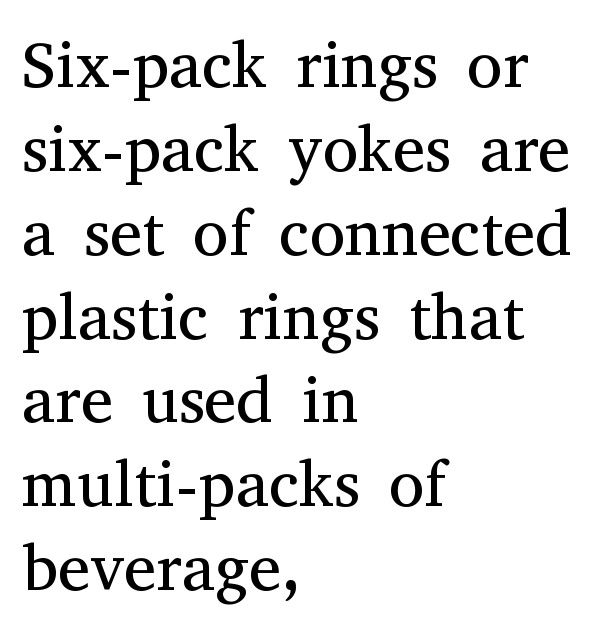
The words here are not underlined. Honestly, the row spacing looks completely unremarkable. The tracking reads as untouched default to a designer's eye. No extra ink here — the face is not bold. A typesetter would mark this as roman, not italic. Note the varied advance widths — an 'i' is clearly narrower than an 'm'.
